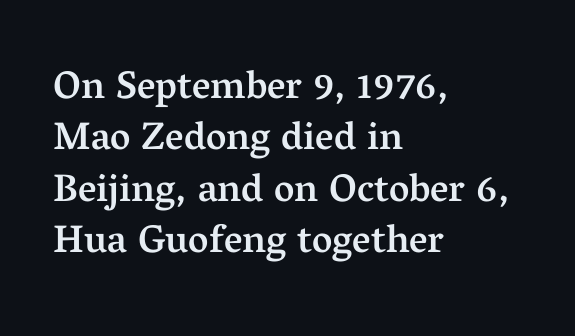
{"serif": "yes", "italic": "no", "bold": "semi", "weight": "semibold", "width": "normal", "stroke_contrast": "medium", "x_height": "medium", "monospaced": "no", "underline": "no", "align": "left", "line_spacing": "normal", "line_spacing_ratio": 1.32, "letter_spacing": "normal", "letter_spacing_em": 0.0, "glyph_px": 39}
